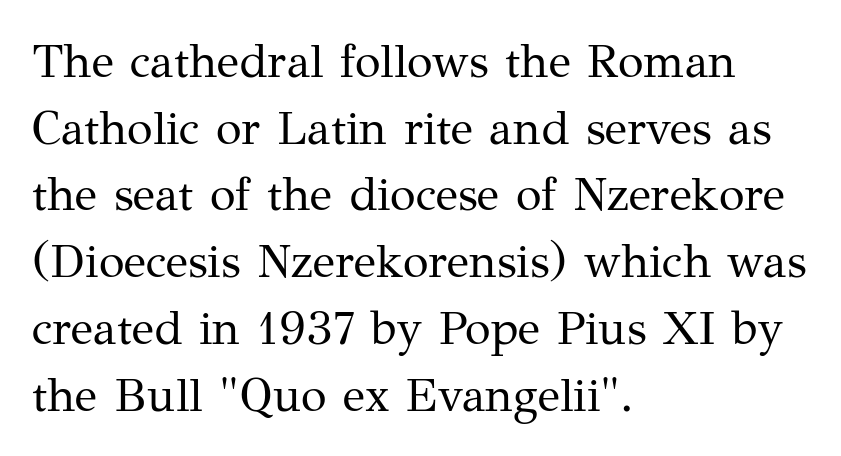
Look at the bottom of the vertical strokes: they flare into serifs here. Any mark beneath the type? The region is blank. These lines sit exactly where default settings would place them. The axis of the letterforms is exactly vertical.
